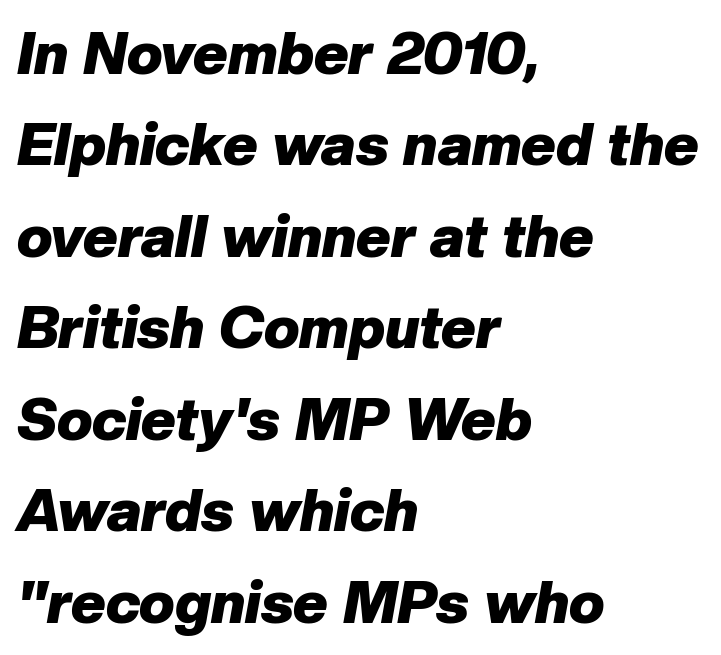
{"italic": "yes", "lean": "right", "slant_degrees": 10, "bold": "yes", "weight": "heavy", "width": "normal", "stroke_contrast": "low", "x_height": "medium", "monospaced": "no", "underline": "no", "align": "left", "line_spacing": "normal", "line_spacing_ratio": 1.55, "letter_spacing": "normal", "letter_spacing_em": 0.0, "glyph_px": 59}
